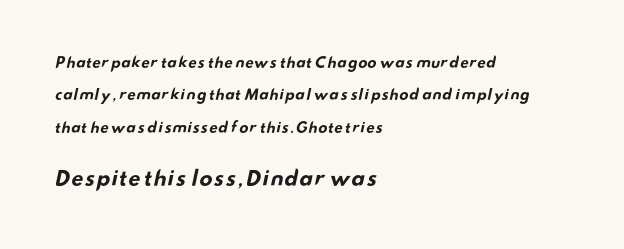
{"bold": "yes", "underline": "no", "align": "left", "line_spacing": "loose", "line_spacing_ratio": 2.32, "letter_spacing": "normal", "letter_spacing_em": 0.0, "larger_block": "second", "size_ratio": 1.43, "glyph_px": 20}
